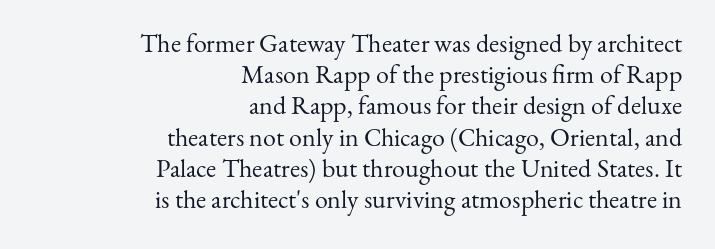
The image shows 26 px text type, upright; set right-aligned, line spacing 1.2x, normal letter spacing, not underlined.
